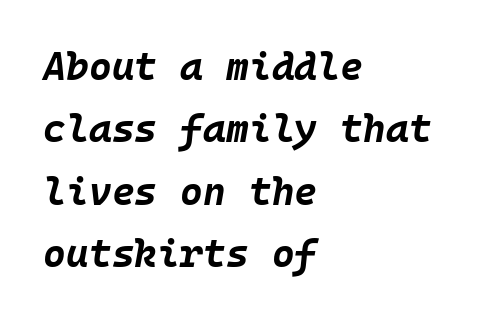
{"italic": "yes", "lean": "right", "slant_degrees": 10, "bold": "yes", "weight": "bold", "width": "normal", "stroke_contrast": "low", "x_height": "large", "monospaced": "yes", "underline": "no", "align": "left", "line_spacing": "normal", "line_spacing_ratio": 1.6, "letter_spacing": "normal", "letter_spacing_em": 0.0, "glyph_px": 39}
